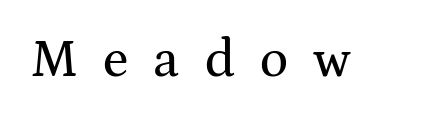
This sample uses expanded letter spacing, leaving extra air between glyphs. This sample uses a serif face. The letters stand upright; this is a roman face. This sample has the flowing, uneven cadence of proportional lettering.
